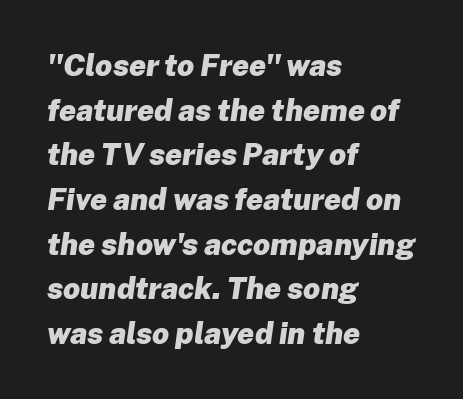
Q: Is the text bold? A: Yes.
Q: Is the text italic (slanted)? A: Yes, it leans right by about 8 degrees.
Q: Is the text underlined? A: No.
Q: How is the paragraph aligned? A: Left-aligned.
Q: Is the spacing between letters normal or unusually wide? A: Normal.
Q: Is the spacing between lines tight, normal or loose? A: Normal.
Q: Width (condensed, normal, or wide)? A: Normal.
Q: Stroke contrast? A: Low.
Q: x-height? A: Medium.
Q: Monospaced? A: No.
